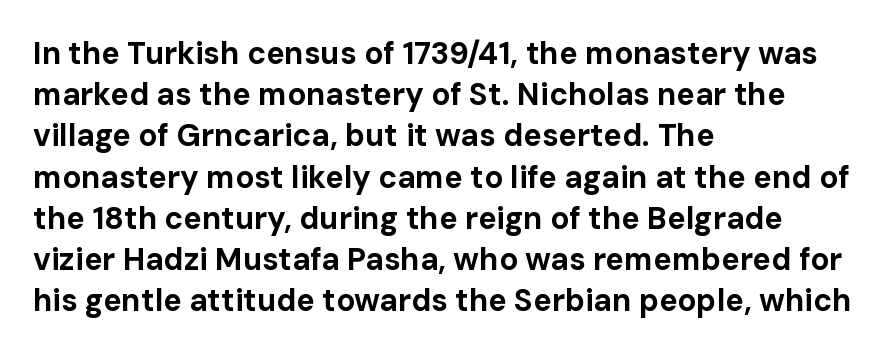
Q: Is the text bold? A: Yes.
Q: Is the text italic (slanted)? A: No, it is upright.
Q: Is the typeface a serif or a sans-serif typeface? A: Sans-serif.
Q: Is the text underlined? A: No.
Q: How is the paragraph aligned? A: Left-aligned.
Q: Is the spacing between letters normal or unusually wide? A: Normal.
Q: Is the spacing between lines tight, normal or loose? A: Normal.
Q: Width (condensed, normal, or wide)? A: Normal.
Q: Stroke contrast? A: Low.
Q: x-height? A: Medium.
Q: Monospaced? A: No.
